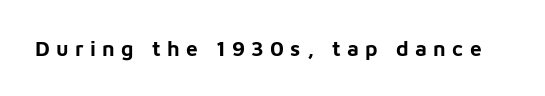
The image shows 21 px bold type, upright; set unusually wide letter spacing (+0.3 em), not underlined.
